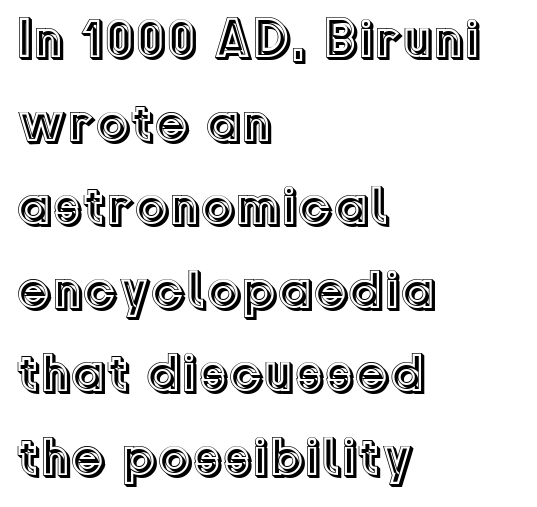
Lines of text with bare space underneath. Caption: standard tracking, unaltered. The lines sit at an ordinary, default distance from one another. A typesetter would call this proportional, since set widths differ per character. Notice how the passage keeps a crisp vertical edge on the left only.
